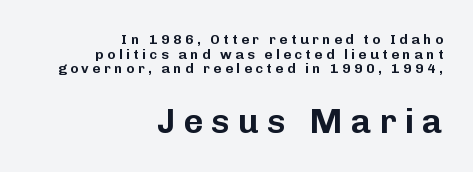
Q: Is the text italic (slanted)? A: No, it is upright.
Q: Is the typeface a serif or a sans-serif typeface? A: Sans-serif.
Q: Is the text underlined? A: No.
Q: How is the paragraph aligned? A: Right-aligned.
Q: Is the spacing between letters normal or unusually wide? A: Unusually wide.
Q: Is the spacing between lines tight, normal or loose? A: Tight.
Q: Which block of text is set in a larger size, the first (top) or the second (bottom)? A: The second (bottom) one.
Q: Width (condensed, normal, or wide)? A: Normal.
Q: Stroke contrast? A: Low.
Q: x-height? A: Medium.
Q: Monospaced? A: No.
